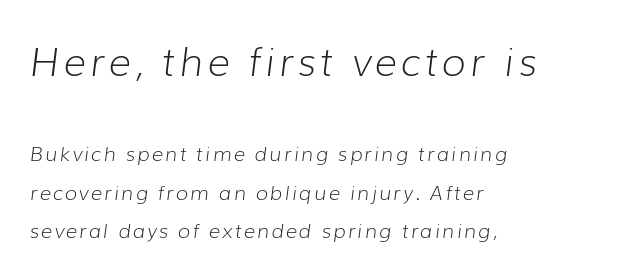
The image shows 39 px light type, italic (leaning right); set left-aligned, loose line spacing (1.94x), not underlined; the first (top) block is 1.95x larger; low stroke contrast and a medium x-height.
